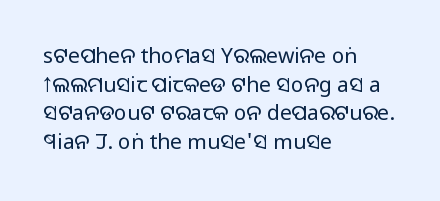
The image shows 21 px text type, upright; set left-aligned, normal line spacing (1.36x), normal letter spacing, not underlined.
